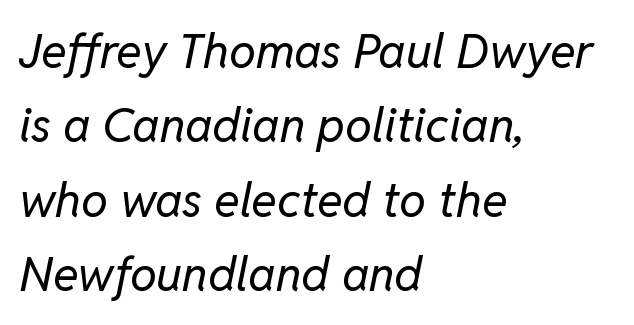
Q: Is the text bold? A: No.
Q: Is the text italic (slanted)? A: Yes, it leans right by about 11 degrees.
Q: Is the text underlined? A: No.
Q: How is the paragraph aligned? A: Left-aligned.
Q: Is the spacing between letters normal or unusually wide? A: Normal.
Q: Is the spacing between lines tight, normal or loose? A: Normal.
Q: Width (condensed, normal, or wide)? A: Normal.
Q: Stroke contrast? A: Low.
Q: x-height? A: Medium.
Q: Monospaced? A: No.
